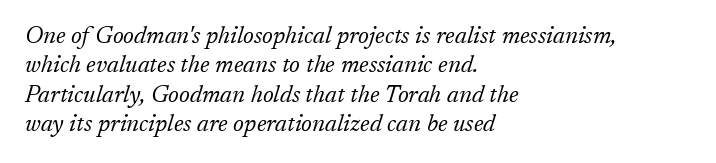
{"italic": "yes", "lean": "right", "slant_degrees": 17, "bold": "no", "underline": "no", "align": "left", "line_spacing_ratio": 1.22, "letter_spacing": "normal", "letter_spacing_em": 0.0, "glyph_px": 24}
